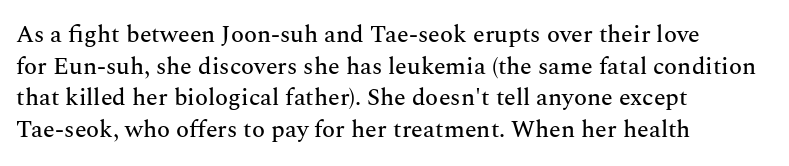
The image shows 24 px text type, upright; set left-aligned, normal line spacing (1.32x), normal letter spacing, not underlined.
